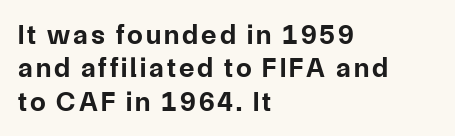
These lines are rendered in a variable-pitch font. One-word summary of the alignment: left. Anything drawn beneath the words? Only blank space. You can tell it's not italic because the verticals are truly vertical. No feet cap the strokes, marking this as sans-serif type.
